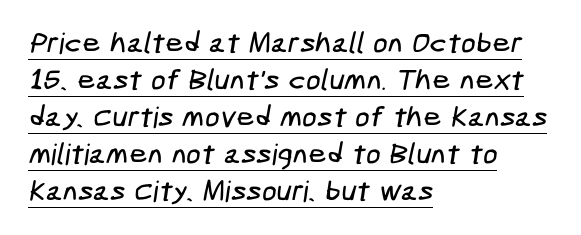
The image shows 29 px condensed sans-serif type; set left-aligned, normal line spacing (1.28x), normal letter spacing, underlined; low stroke contrast and a medium x-height.
